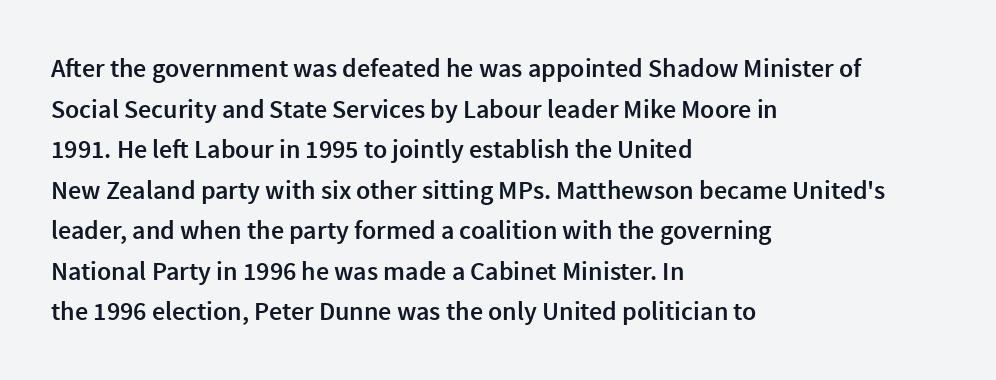
The image shows 26 px text type, upright; set left-aligned, normal line spacing (1.56x), normal letter spacing, not underlined.
